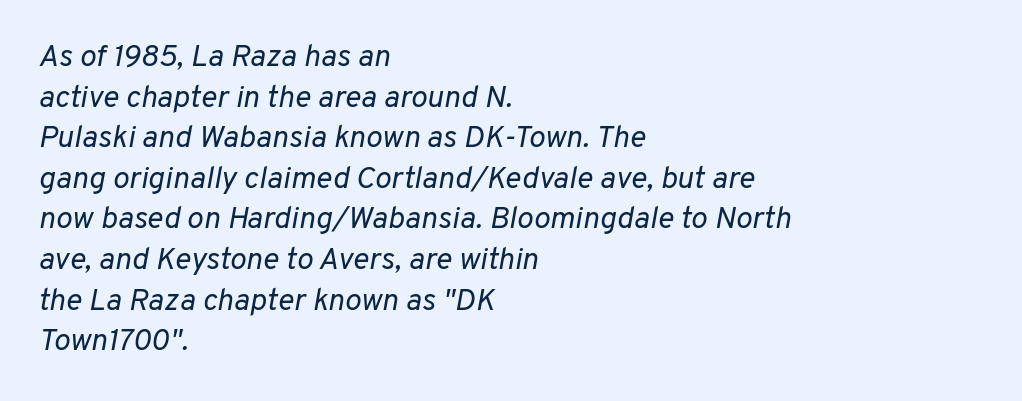
{"italic": "yes", "lean": "right", "slant_degrees": 10, "bold": "no", "weight": "regular", "width": "normal", "stroke_contrast": "low", "x_height": "medium", "monospaced": "no", "underline": "no", "align": "left", "line_spacing": "normal", "line_spacing_ratio": 1.31, "letter_spacing": "normal", "letter_spacing_em": 0.0, "glyph_px": 31}
